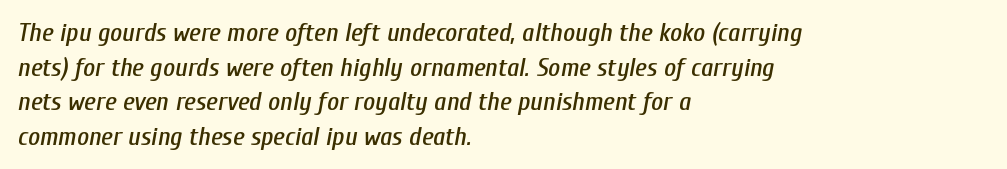
The image shows 26 px text type, italic (leaning right); set left-aligned, normal line spacing (1.33x), normal letter spacing, not underlined.
